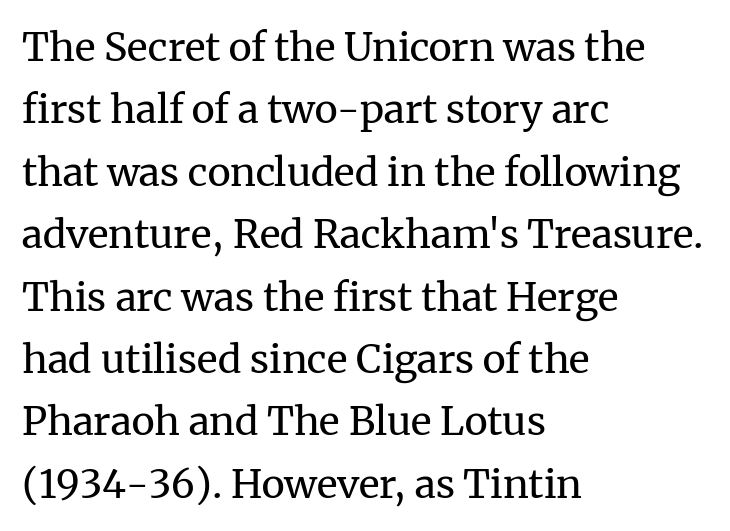
The image shows 39 px regular-weight serif type, upright; set left-aligned, normal line spacing (1.6x), normal letter spacing, not underlined; medium stroke contrast and a medium x-height.
